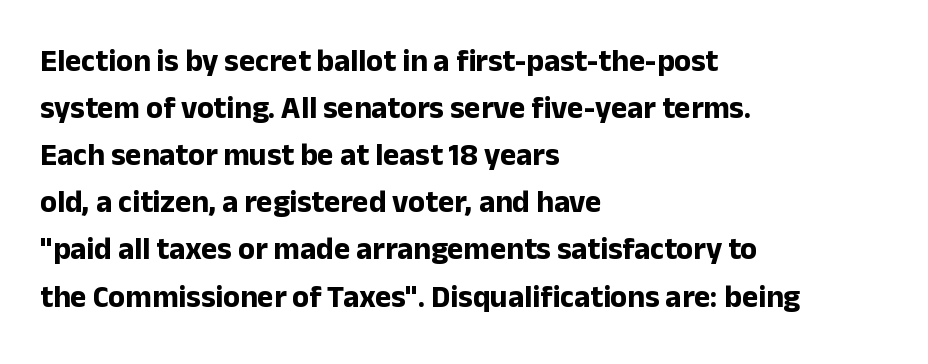
Q: Is the text bold? A: Yes.
Q: Is the text italic (slanted)? A: No, it is upright.
Q: Is the typeface a serif or a sans-serif typeface? A: Sans-serif.
Q: Is the text underlined? A: No.
Q: How is the paragraph aligned? A: Left-aligned.
Q: Is the spacing between letters normal or unusually wide? A: Normal.
Q: Is the spacing between lines tight, normal or loose? A: Normal.
Q: Width (condensed, normal, or wide)? A: Normal.
Q: Stroke contrast? A: Low.
Q: x-height? A: Medium.
Q: Monospaced? A: No.
